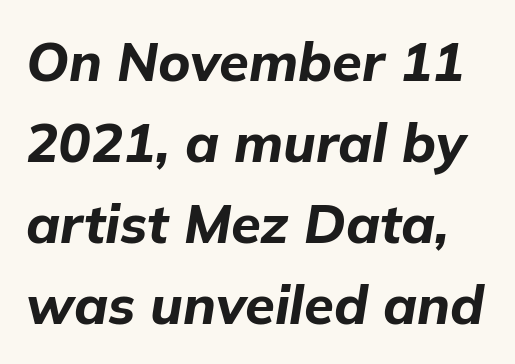
Its strokes are broad and dark, the hallmark of bold type. You could not count columns in this text — the font is proportionally spaced. The specimen omits any rule beneath the text block's lines. Notice how descenders clear the ascenders below comfortably — that's standard leading. Standard letterfit; no display-style spreading of the glyphs.
